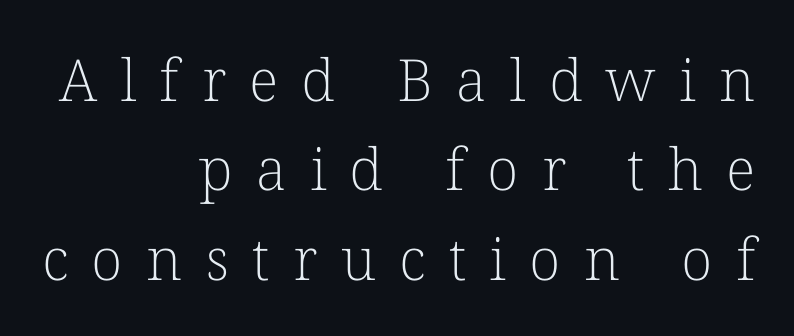
Q: Is the text bold? A: No.
Q: Is the text italic (slanted)? A: No, it is upright.
Q: Is the typeface a serif or a sans-serif typeface? A: Serif.
Q: Is the text underlined? A: No.
Q: How is the paragraph aligned? A: Right-aligned.
Q: Is the spacing between letters normal or unusually wide? A: Unusually wide.
Q: Is the spacing between lines tight, normal or loose? A: Normal.
Q: Width (condensed, normal, or wide)? A: Normal.
Q: Stroke contrast? A: Low.
Q: x-height? A: Medium.
Q: Monospaced? A: No.
